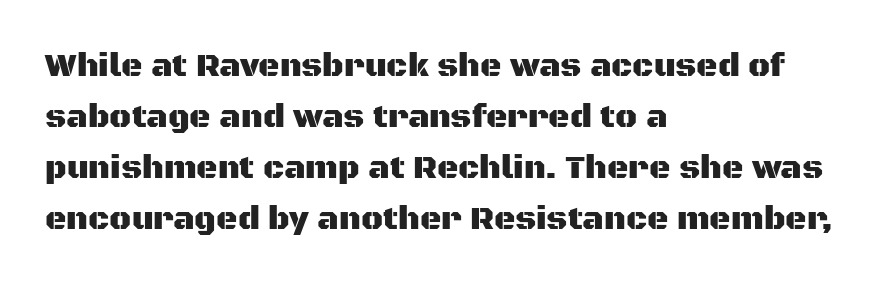
The image shows 33 px sans-serif type, upright; set left-aligned, normal line spacing (1.55x), normal letter spacing, not underlined; medium stroke contrast and a large x-height.
